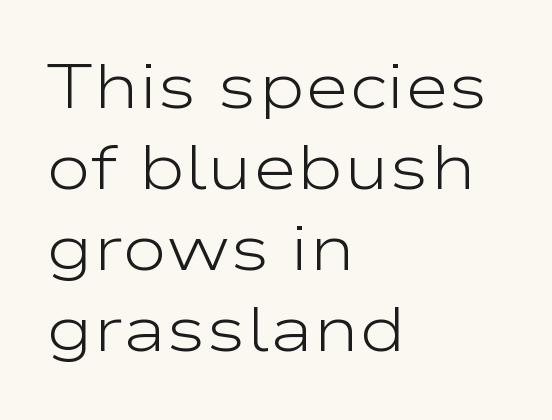
Spacing verdict: proportional, widths tailored to each character. The passage shown stacks its lines at a standard gap. The foot of each line stays bare and open. The passage is arranged the way most books set body copy — flush left. Typographically, this falls in the sans-serif category. The letters stand upright; this is a roman face.
